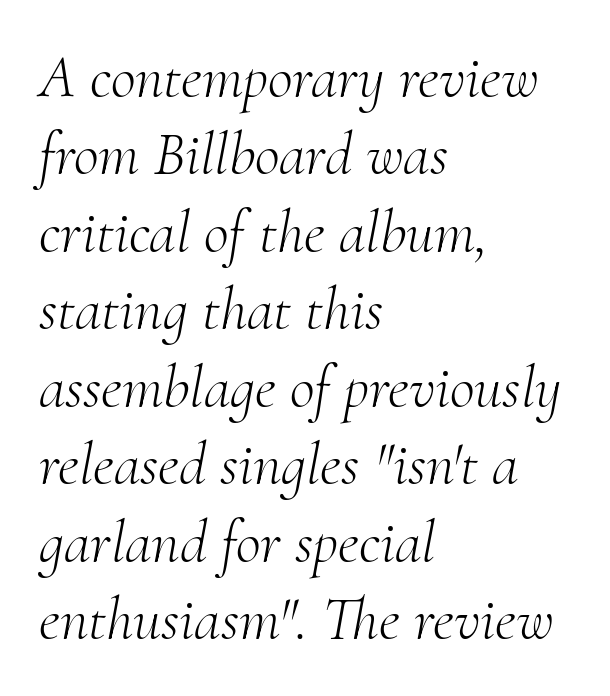
Q: Is the text bold? A: No.
Q: Is the text italic (slanted)? A: Yes, it leans right by about 10 degrees.
Q: Is the typeface a serif or a sans-serif typeface? A: Serif.
Q: Is the text underlined? A: No.
Q: How is the paragraph aligned? A: Left-aligned.
Q: Is the spacing between letters normal or unusually wide? A: Normal.
Q: Is the spacing between lines tight, normal or loose? A: Normal.
Q: Width (condensed, normal, or wide)? A: Normal.
Q: Stroke contrast? A: Medium.
Q: x-height? A: Small.
Q: Monospaced? A: No.
